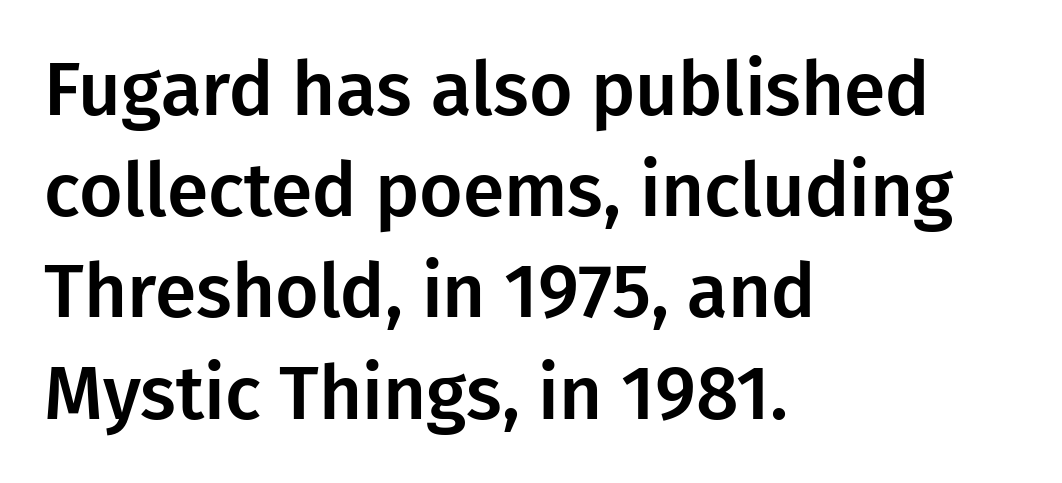
Q: Is the text italic (slanted)? A: No, it is upright.
Q: Is the typeface a serif or a sans-serif typeface? A: Sans-serif.
Q: Is the text underlined? A: No.
Q: How is the paragraph aligned? A: Left-aligned.
Q: Is the spacing between letters normal or unusually wide? A: Normal.
Q: Is the spacing between lines tight, normal or loose? A: Normal.
Q: Width (condensed, normal, or wide)? A: Normal.
Q: Stroke contrast? A: Low.
Q: x-height? A: Medium.
Q: Monospaced? A: No.
